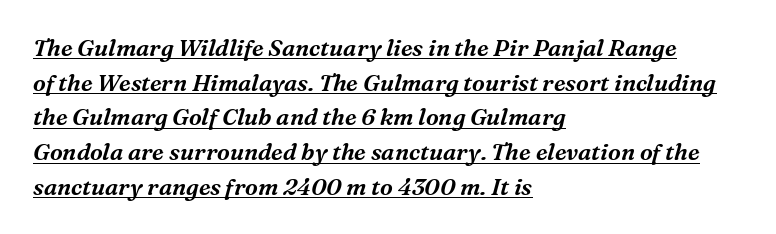
Q: Is the text italic (slanted)? A: Yes, it leans right by about 16 degrees.
Q: Is the text underlined? A: Yes.
Q: How is the paragraph aligned? A: Left-aligned.
Q: Is the spacing between letters normal or unusually wide? A: Normal.
Q: Is the spacing between lines tight, normal or loose? A: Normal.
